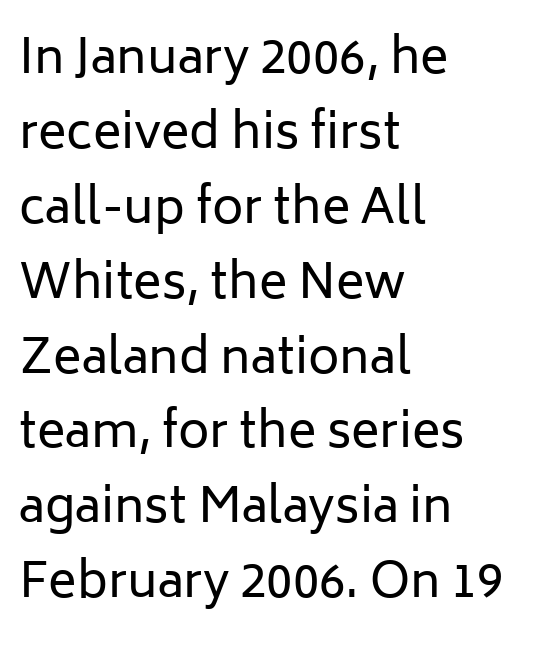
A typesetter would call this zero additional tracking. Reading down the block, your eye returns to a fixed left position each line. Rule under the text: the space is simply empty. Compared with a typical body face, this is equally light or lighter still.
